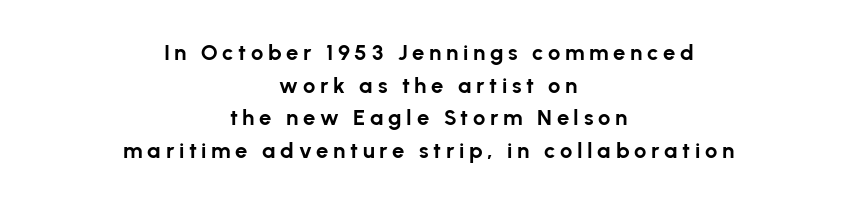
This rendering features lettering with no underline. The letters are spread apart with noticeably loose tracking. Ascenders rise straight up at ninety degrees. The line-height multiplier appears to be the usual default. Alignment: centered. These words are printed bold, with thick strokes throughout.
